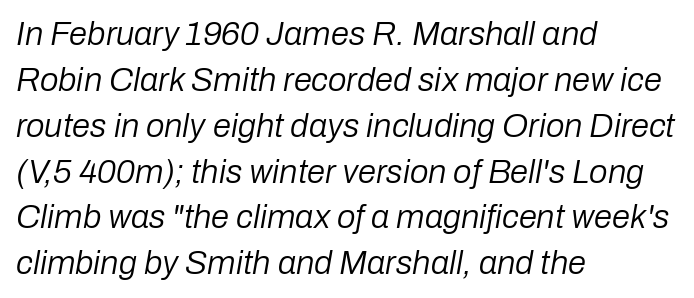
The space directly below the letters is spotless. You could call the tracking neutral — neither tight nor loose. Stems and bowls with no extra thickness — not bold. There's an unmistakable incline to the writing here. A classic flush-left, rag-right setting is used for this passage.
